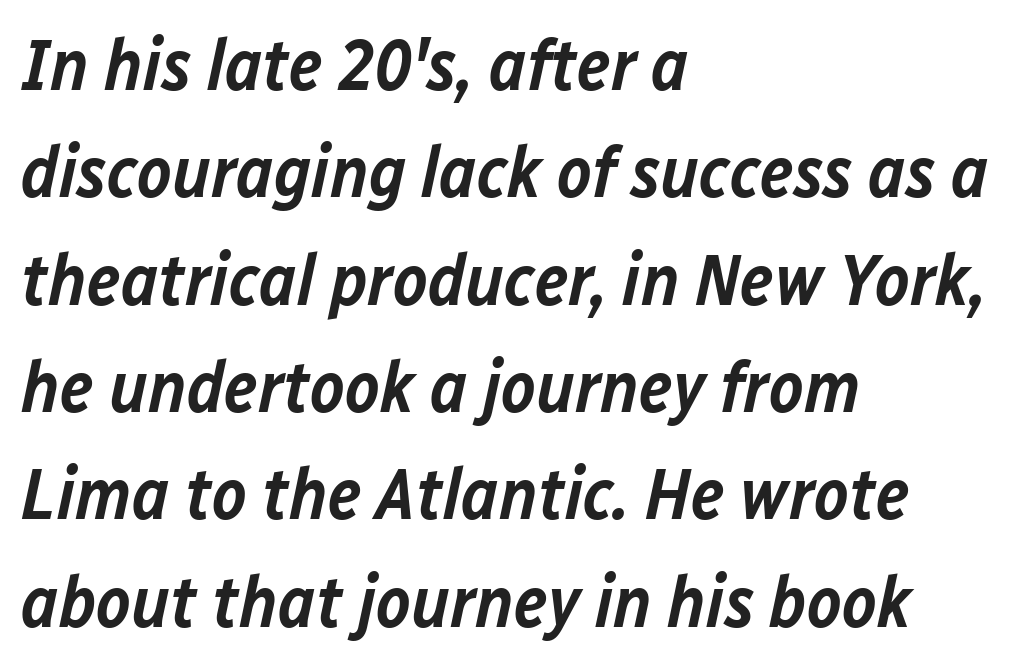
Moderately thickened strokes mark this as semibold type. Each letter keeps its own natural width here, so spacing adapts to shape. Honestly, there is no underline to notice here at all. This sample uses an oblique cut, with every glyph tilted off the vertical. What stands out about the letter spacing? Nothing — it is the standard amount. Each line starts at the same left margin while the right side varies.
